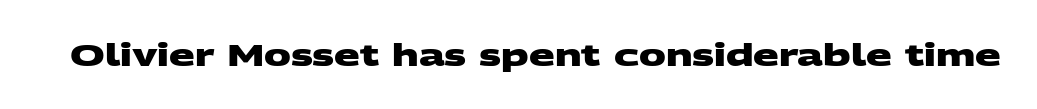
The image shows 30 px heavy, wide sans-serif type; set normal letter spacing, not underlined; medium stroke contrast and a large x-height.
